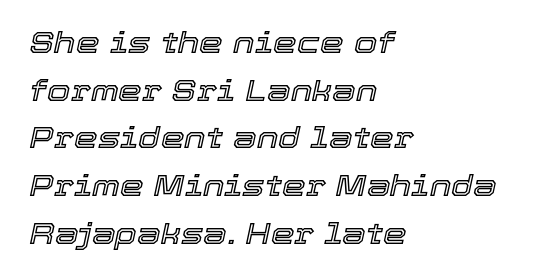
{"italic": "yes", "lean": "right", "slant_degrees": 12, "width": "normal", "x_height": "medium", "monospaced": "no", "underline": "no", "align": "left", "line_spacing": "normal", "line_spacing_ratio": 1.59, "letter_spacing": "normal", "letter_spacing_em": 0.0, "glyph_px": 30}
